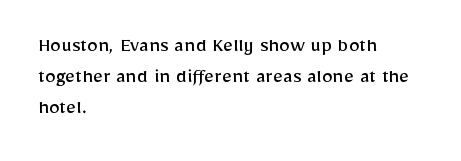
Q: Is the text bold? A: No.
Q: Is the text italic (slanted)? A: No, it is upright.
Q: Is the text underlined? A: No.
Q: How is the paragraph aligned? A: Left-aligned.
Q: Is the spacing between letters normal or unusually wide? A: Normal.
Q: Is the spacing between lines tight, normal or loose? A: Normal.
